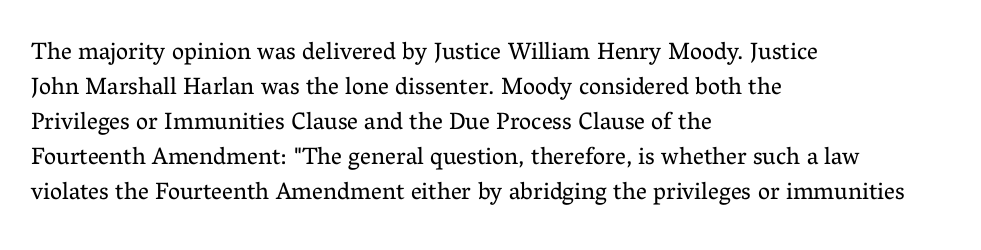
Q: Is the text bold? A: No.
Q: Is the text italic (slanted)? A: No, it is upright.
Q: Is the text underlined? A: No.
Q: How is the paragraph aligned? A: Left-aligned.
Q: Is the spacing between letters normal or unusually wide? A: Normal.
Q: Is the spacing between lines tight, normal or loose? A: Normal.
